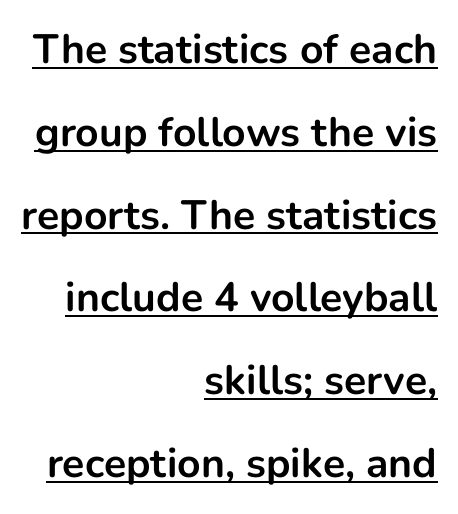
These lines are rendered in a variable-pitch font. The specimen reads as upright at a glance. The space between consecutive lines is lavish. Look at the tracking — it's just the regular setting, nothing added. The type family on display is of the sans-serif kind. The specimen includes a rule beneath the text block's lines.
